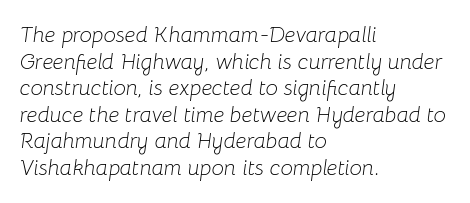
{"italic": "yes", "lean": "right", "slant_degrees": 8, "bold": "no", "underline": "no", "align": "left", "line_spacing_ratio": 1.21, "letter_spacing": "normal", "letter_spacing_em": 0.0, "glyph_px": 22}
